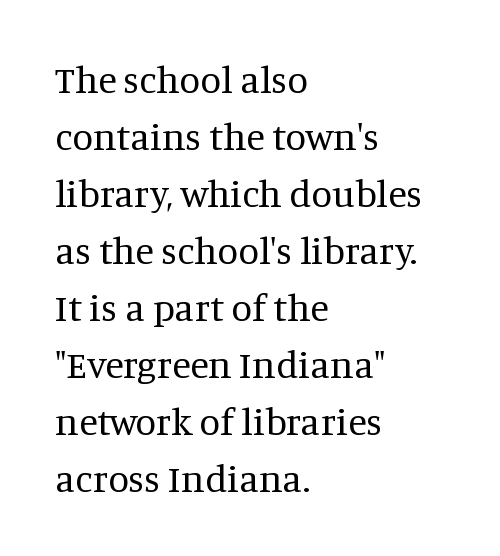
{"serif": "yes", "italic": "no", "bold": "no", "weight": "regular", "width": "normal", "stroke_contrast": "medium", "x_height": "large", "monospaced": "no", "underline": "no", "align": "left", "line_spacing": "normal", "line_spacing_ratio": 1.5, "letter_spacing": "normal", "letter_spacing_em": 0.0, "glyph_px": 38}
